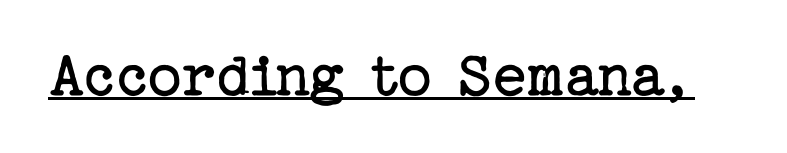
{"serif": "yes", "italic": "no", "bold": "no", "weight": "regular", "width": "normal", "stroke_contrast": "low", "x_height": "medium", "underline": "yes", "letter_spacing": "normal", "letter_spacing_em": 0.0, "glyph_px": 66}
